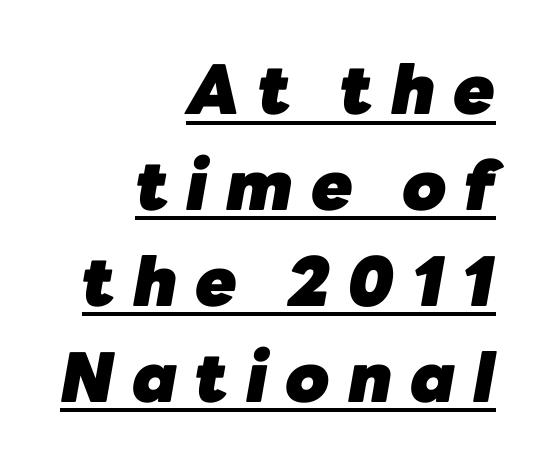
Q: Is the text bold? A: Yes.
Q: Is the text italic (slanted)? A: Yes, it leans right by about 10 degrees.
Q: Is the text underlined? A: Yes.
Q: How is the paragraph aligned? A: Right-aligned.
Q: Is the spacing between letters normal or unusually wide? A: Unusually wide.
Q: Is the spacing between lines tight, normal or loose? A: Normal.
Q: Width (condensed, normal, or wide)? A: Normal.
Q: Stroke contrast? A: Low.
Q: x-height? A: Medium.
Q: Monospaced? A: No.
